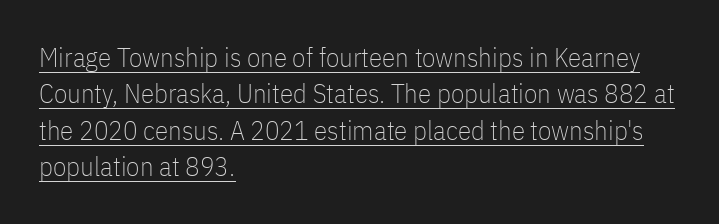
{"italic": "no", "bold": "no", "underline": "yes", "align": "left", "line_spacing": "normal", "line_spacing_ratio": 1.35, "letter_spacing": "normal", "letter_spacing_em": 0.0, "glyph_px": 27}
